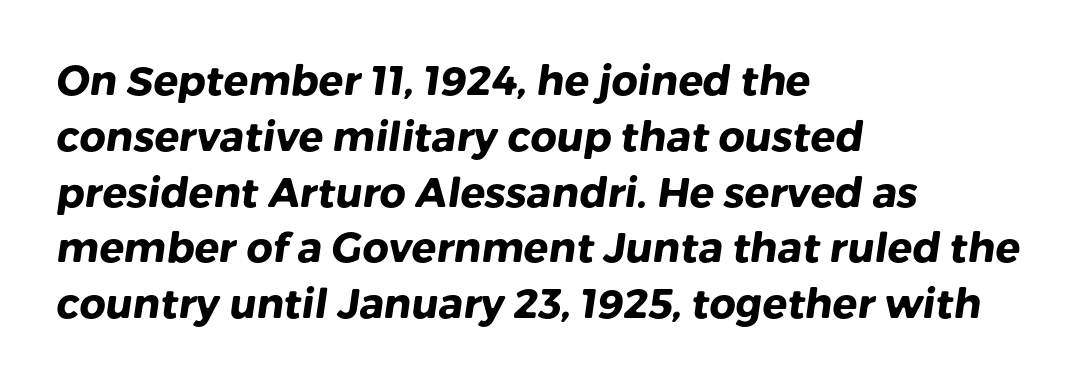
Q: Is the text bold? A: Yes.
Q: Is the typeface a serif or a sans-serif typeface? A: Sans-serif.
Q: Is the text underlined? A: No.
Q: How is the paragraph aligned? A: Left-aligned.
Q: Is the spacing between letters normal or unusually wide? A: Normal.
Q: Is the spacing between lines tight, normal or loose? A: Normal.
Q: Width (condensed, normal, or wide)? A: Normal.
Q: Stroke contrast? A: Low.
Q: x-height? A: Medium.
Q: Monospaced? A: No.
